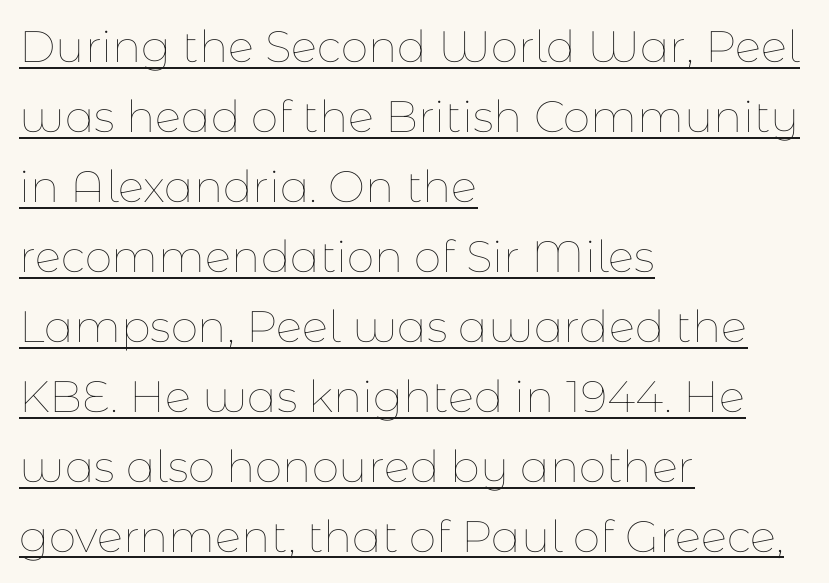
Glyph-to-glyph distance matches everyday printed text. Short and long lines alike share a common starting point at left. Stroke thickness stays within the range of a standard reading face or lighter. If you drew a line through each stem, it would be perfectly vertical. The passage shown is typed in a proportional face where columns would drift.
